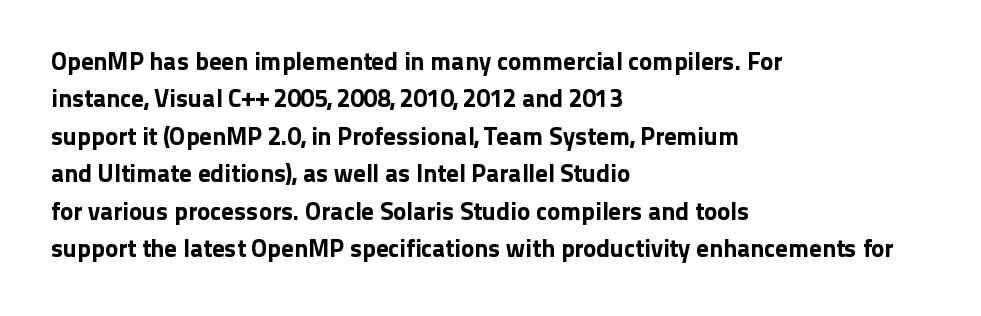
Q: Is the text italic (slanted)? A: No, it is upright.
Q: Is the text underlined? A: No.
Q: How is the paragraph aligned? A: Left-aligned.
Q: Is the spacing between letters normal or unusually wide? A: Normal.
Q: Is the spacing between lines tight, normal or loose? A: Normal.
